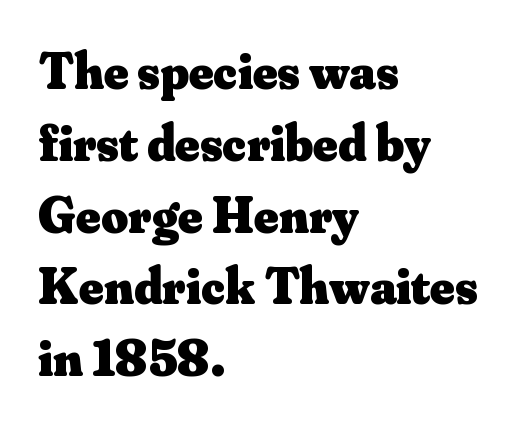
{"serif": "yes", "italic": "no", "bold": "yes", "weight": "heavy", "width": "normal", "stroke_contrast": "medium", "x_height": "small", "monospaced": "no", "underline": "no", "align": "left", "line_spacing": "normal", "line_spacing_ratio": 1.38, "letter_spacing": "normal", "letter_spacing_em": 0.0, "glyph_px": 52}
